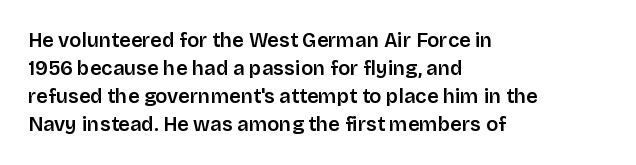
Designer's note — italics off, roman on. How are the letters spaced? Ordinarily, with no added tracking. Heft: intermediate — a semibold. Horizontal bands of white between lines are of average thickness. The typesetter chose a ragged-right arrangement here. Beneath every word, the page is bare.
